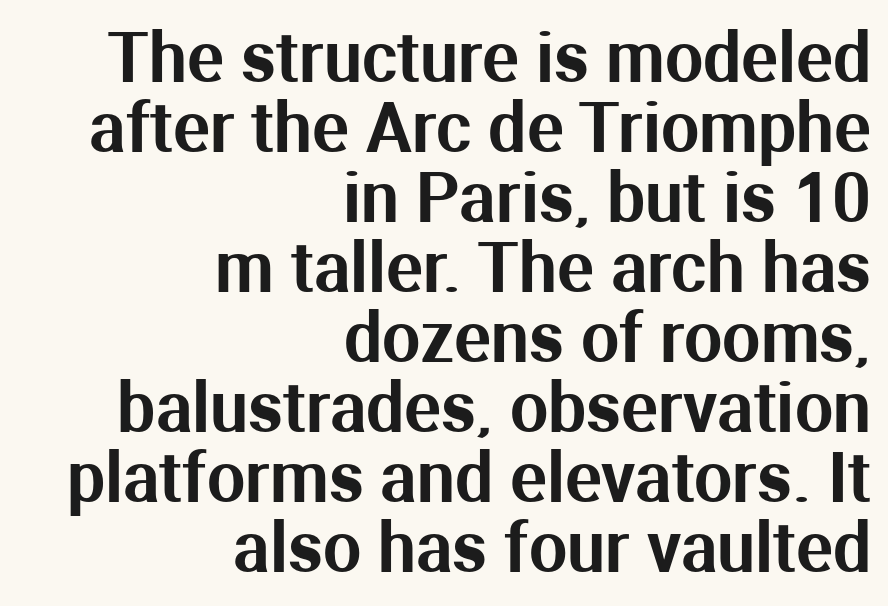
Q: Is the text italic (slanted)? A: No, it is upright.
Q: Is the typeface a serif or a sans-serif typeface? A: Sans-serif.
Q: Is the text underlined? A: No.
Q: How is the paragraph aligned? A: Right-aligned.
Q: Is the spacing between letters normal or unusually wide? A: Normal.
Q: Is the spacing between lines tight, normal or loose? A: Tight.
Q: Width (condensed, normal, or wide)? A: Normal.
Q: Stroke contrast? A: Medium.
Q: x-height? A: Medium.
Q: Monospaced? A: No.
